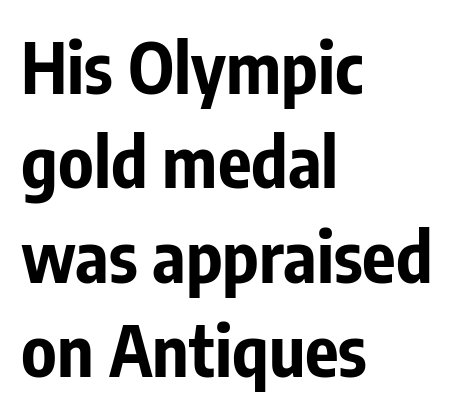
{"serif": "no", "italic": "no", "bold": "yes", "weight": "bold", "width": "condensed", "stroke_contrast": "low", "x_height": "medium", "monospaced": "no", "underline": "no", "align": "left", "line_spacing": "normal", "line_spacing_ratio": 1.35, "letter_spacing": "normal", "letter_spacing_em": 0.0, "glyph_px": 70}
